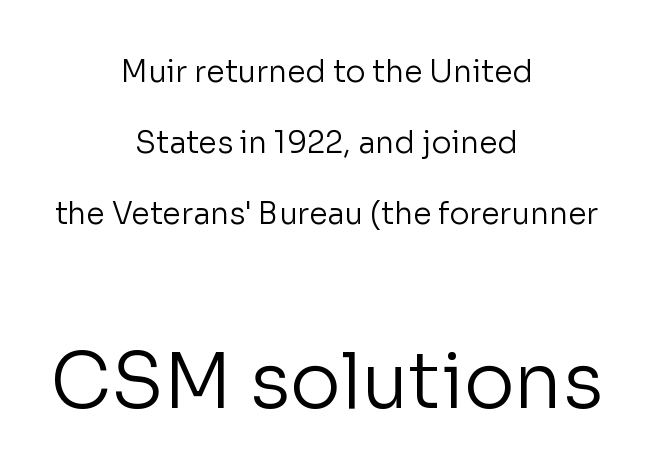
Q: Is the text bold? A: No.
Q: Is the text italic (slanted)? A: No, it is upright.
Q: Is the typeface a serif or a sans-serif typeface? A: Sans-serif.
Q: Is the text underlined? A: No.
Q: How is the paragraph aligned? A: Centered.
Q: Is the spacing between letters normal or unusually wide? A: Normal.
Q: Is the spacing between lines tight, normal or loose? A: Loose.
Q: Which block of text is set in a larger size, the first (top) or the second (bottom)? A: The second (bottom) one.
Q: Width (condensed, normal, or wide)? A: Normal.
Q: Stroke contrast? A: Low.
Q: x-height? A: Medium.
Q: Monospaced? A: No.
